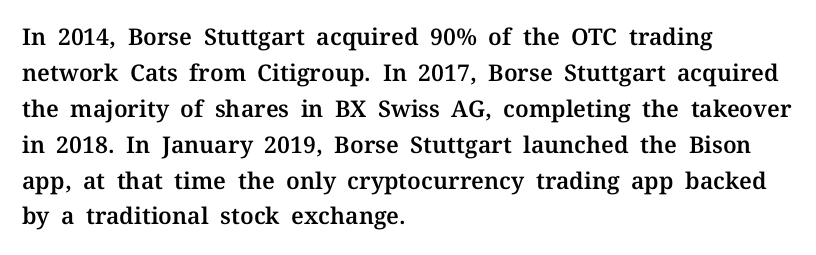
The image shows 23 px text type, upright; set left-aligned, normal line spacing (1.56x), normal letter spacing, not underlined.
